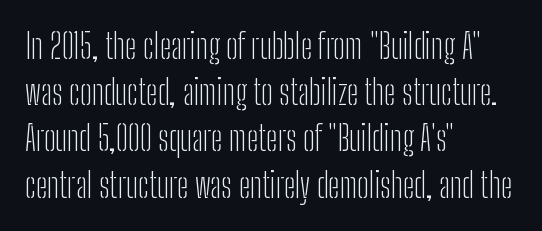
The image shows 34 px light, condensed sans-serif type, upright; set left-aligned, normal line spacing (1.36x), normal letter spacing, not underlined; low stroke contrast and a medium x-height.
